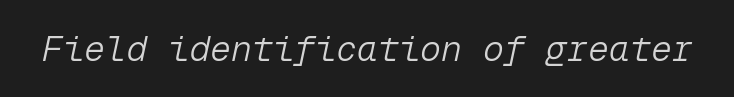
The text carries the slant typical of an italic or oblique font. The passage shown has conventional tracking throughout. The gap between lines stays unmarked. Monospaced: the letters line up in strict vertical columns. These glyphs show unthickened strokes, regular width or finer.
